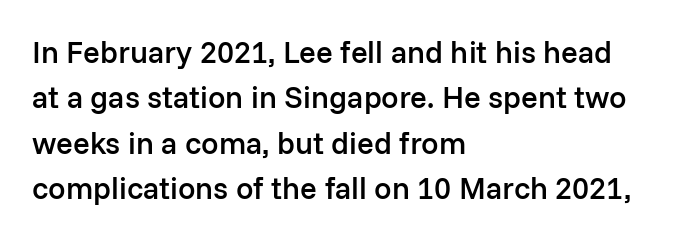
Successive baselines arrive at the customary interval. Is there any slant? The stems are plumb. Decoration check: the copy has no underline. Serif or sans? Sans — the stroke terminals are bare. A typesetter would call this zero additional tracking.
